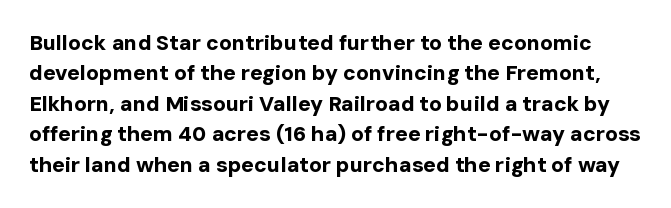
The image shows 21 px bold type, upright; set normal line spacing (1.45x), normal letter spacing, not underlined.
